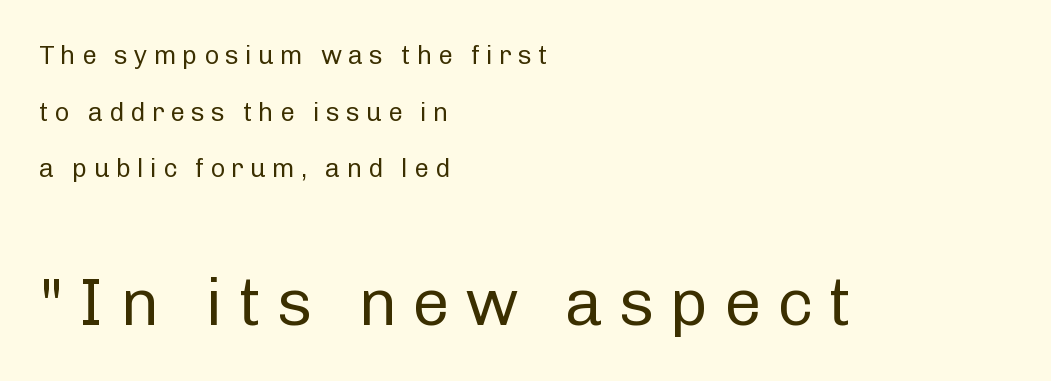
These lines are composed in type without serifs. Does the bottom block carry the larger type? Yes, it does. The weight would be labelled regular, book, light, or lighter still. Between one letter and the next there's a generous, obvious gap. Each new line begins a long way beneath the previous one.
